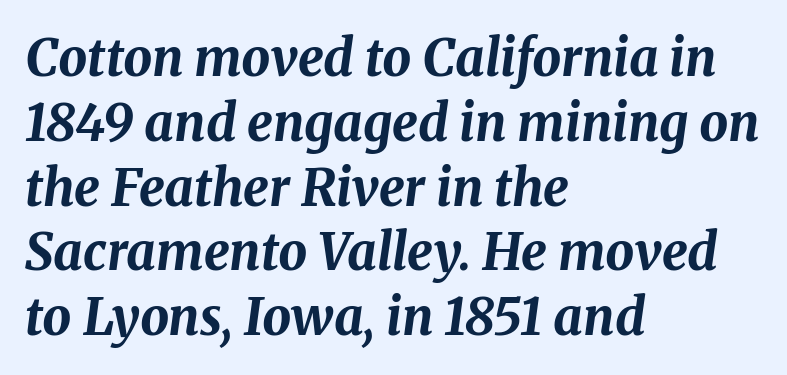
The image shows 51 px bold type, italic (leaning right); set left-aligned, normal line spacing (1.27x), normal letter spacing, not underlined; medium stroke contrast and a medium x-height.
